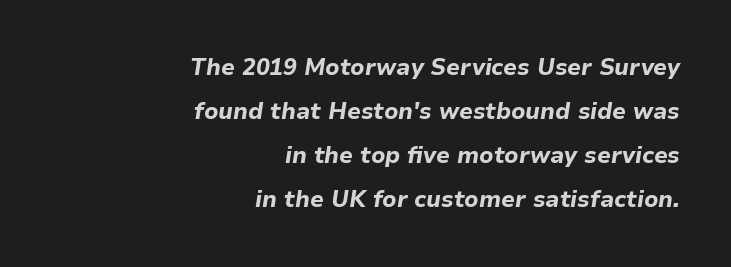
The image shows 23 px bold type, italic (leaning right); set right-aligned, loose line spacing (1.91x), normal letter spacing, not underlined.
